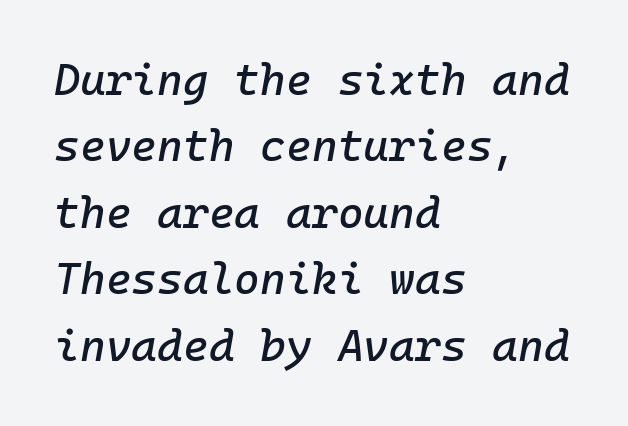
The image shows 44 px text type, italic (leaning right), monospaced; set left-aligned, normal line spacing (1.51x), normal letter spacing, not underlined; low stroke contrast and a medium x-height.
